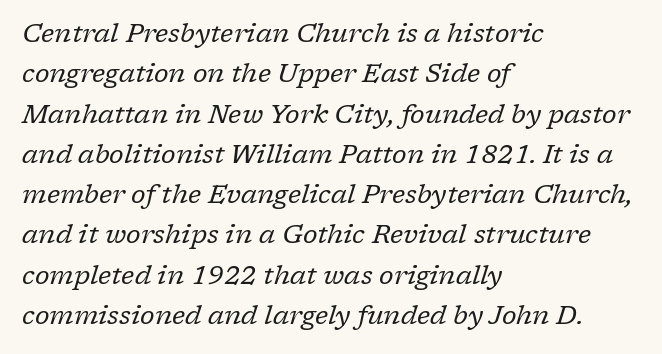
{"italic": "yes", "lean": "right", "slant_degrees": 17, "bold": "no", "underline": "no", "align": "left", "line_spacing": "normal", "line_spacing_ratio": 1.55, "letter_spacing": "normal", "letter_spacing_em": 0.0, "glyph_px": 26}
